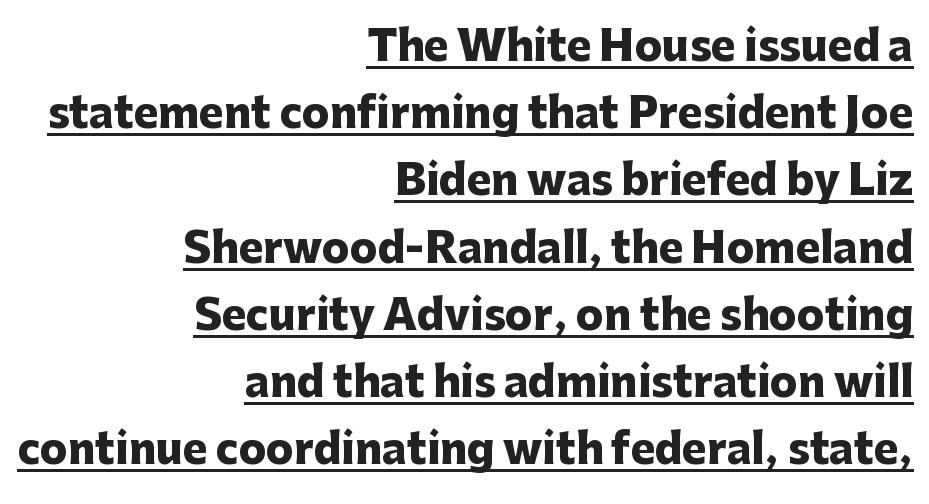
The letters stand upright; this is a roman face. The typesetting leans heavy: a genuine bold. A typographer would call this underscored text. In CSS terms this would be text-align: right. Does the leading feel generous? No, just average. Note the varied advance widths — an 'i' is clearly narrower than an 'm'.
